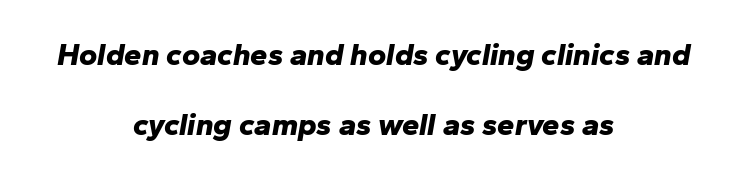
The image shows 31 px bold type, italic (leaning right); set centered, loose line spacing (2.27x), normal letter spacing, not underlined; low stroke contrast and a medium x-height.
